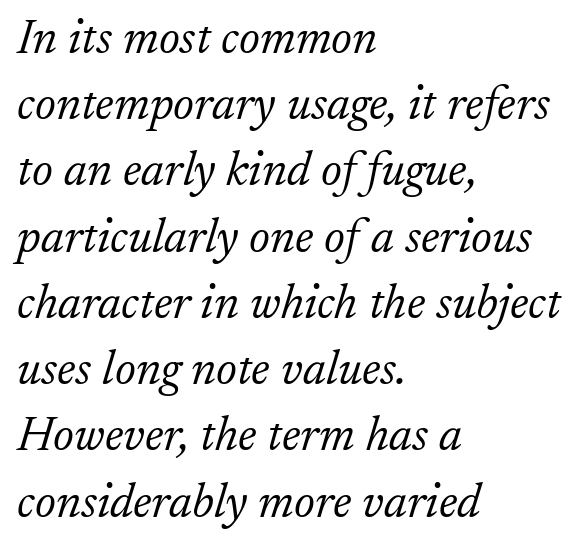
This is oblique type, the kind used for emphasis or titles. Baseline-to-baseline distance is the conventional proportion of letter height. The rag falls on the right side of this text block. How are the letters spaced? Ordinarily, with no added tracking.
